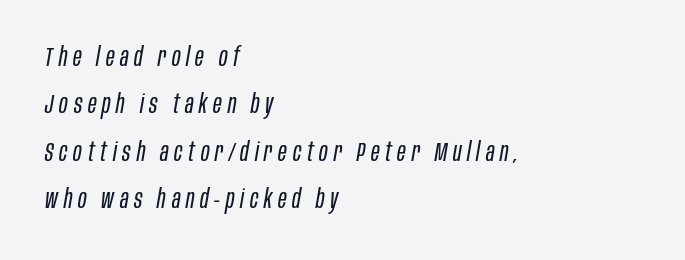
The image shows 26 px text type, italic (leaning right); set left-aligned, line spacing 1.82x, unusually wide letter spacing (+0.22 em), not underlined.
